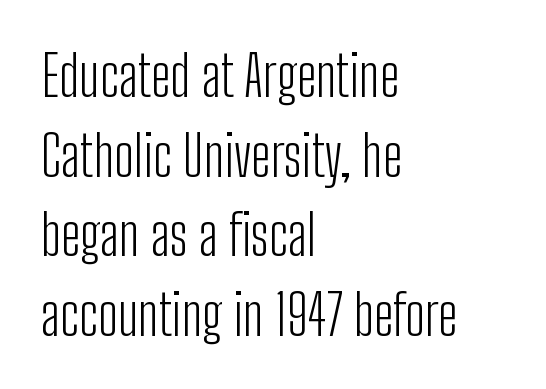
Q: Is the text bold? A: No.
Q: Is the text italic (slanted)? A: No, it is upright.
Q: Is the typeface a serif or a sans-serif typeface? A: Sans-serif.
Q: Is the text underlined? A: No.
Q: How is the paragraph aligned? A: Left-aligned.
Q: Is the spacing between letters normal or unusually wide? A: Normal.
Q: Is the spacing between lines tight, normal or loose? A: Normal.
Q: Width (condensed, normal, or wide)? A: Condensed.
Q: Stroke contrast? A: Low.
Q: x-height? A: Medium.
Q: Monospaced? A: No.
